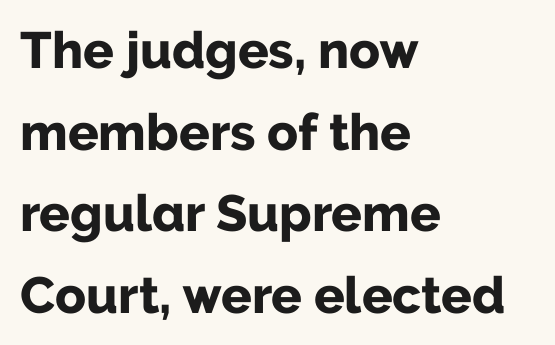
Q: Is the text bold? A: Yes.
Q: Is the text italic (slanted)? A: No, it is upright.
Q: Is the typeface a serif or a sans-serif typeface? A: Sans-serif.
Q: Is the text underlined? A: No.
Q: How is the paragraph aligned? A: Left-aligned.
Q: Is the spacing between letters normal or unusually wide? A: Normal.
Q: Is the spacing between lines tight, normal or loose? A: Normal.
Q: Width (condensed, normal, or wide)? A: Normal.
Q: Stroke contrast? A: Low.
Q: x-height? A: Medium.
Q: Monospaced? A: No.
